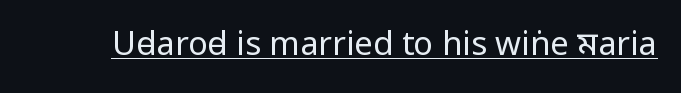
Q: Is the text bold? A: No.
Q: Is the text italic (slanted)? A: No, it is upright.
Q: Is the typeface a serif or a sans-serif typeface? A: Sans-serif.
Q: Is the text underlined? A: Yes.
Q: Is the spacing between letters normal or unusually wide? A: Normal.
Q: Width (condensed, normal, or wide)? A: Condensed.
Q: Stroke contrast? A: Low.
Q: x-height? A: Large.
Q: Monospaced? A: No.
